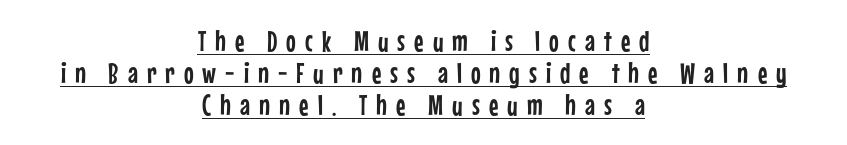
The image shows 29 px condensed sans-serif type, upright; set centered, tight line spacing (1.1x), unusually wide letter spacing (+0.31 em), underlined; low stroke contrast and a medium x-height.
